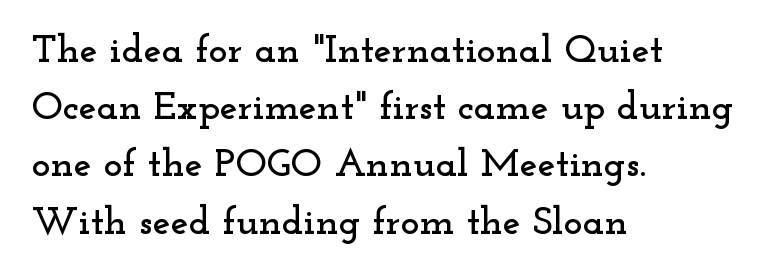
The image shows 40 px wide serif type, upright; set left-aligned, normal line spacing (1.43x), normal letter spacing, not underlined; low stroke contrast and a small x-height.
